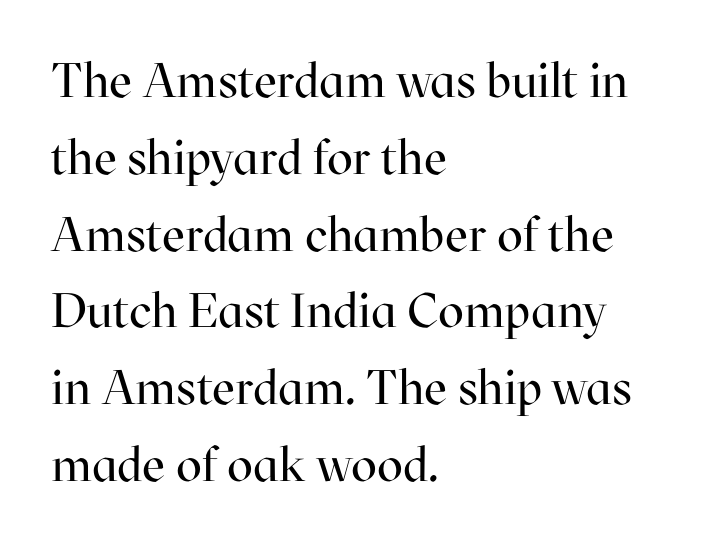
Q: Is the text bold? A: No.
Q: Is the text italic (slanted)? A: No, it is upright.
Q: Is the typeface a serif or a sans-serif typeface? A: Serif.
Q: Is the text underlined? A: No.
Q: How is the paragraph aligned? A: Left-aligned.
Q: Is the spacing between letters normal or unusually wide? A: Normal.
Q: Is the spacing between lines tight, normal or loose? A: Normal.
Q: Width (condensed, normal, or wide)? A: Normal.
Q: Stroke contrast? A: High.
Q: x-height? A: Medium.
Q: Monospaced? A: No.
